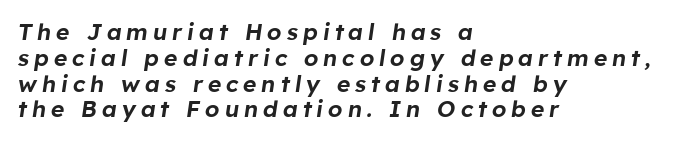
Q: Is the text italic (slanted)? A: Yes, it leans right by about 8 degrees.
Q: Is the text underlined? A: No.
Q: How is the paragraph aligned? A: Left-aligned.
Q: Is the spacing between letters normal or unusually wide? A: Unusually wide.
Q: Is the spacing between lines tight, normal or loose? A: Tight.
